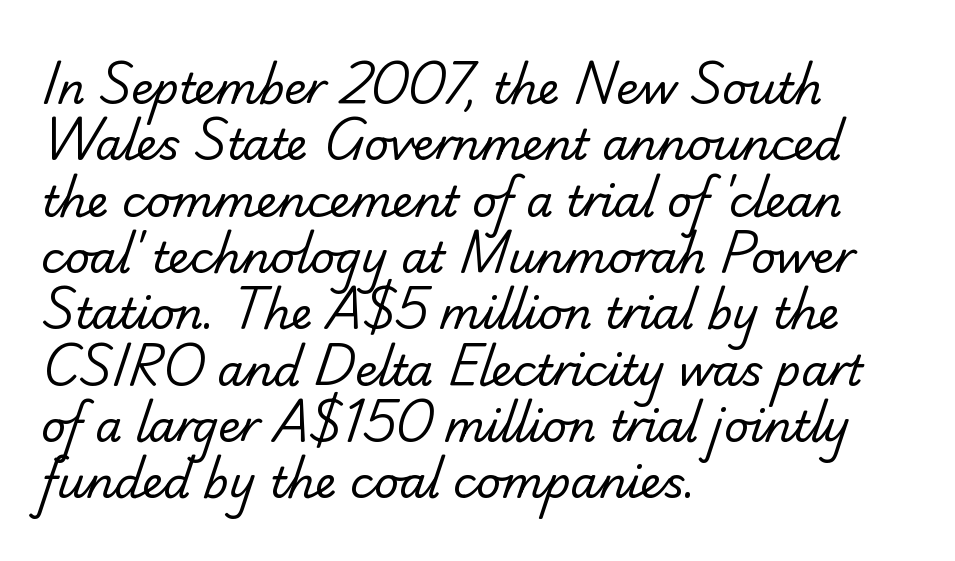
Q: Is the text bold? A: No.
Q: Is the typeface a serif or a sans-serif typeface? A: Sans-serif.
Q: Is the text underlined? A: No.
Q: How is the paragraph aligned? A: Left-aligned.
Q: Is the spacing between letters normal or unusually wide? A: Normal.
Q: Is the spacing between lines tight, normal or loose? A: Normal.
Q: Width (condensed, normal, or wide)? A: Normal.
Q: Stroke contrast? A: Low.
Q: x-height? A: Small.
Q: Monospaced? A: No.
